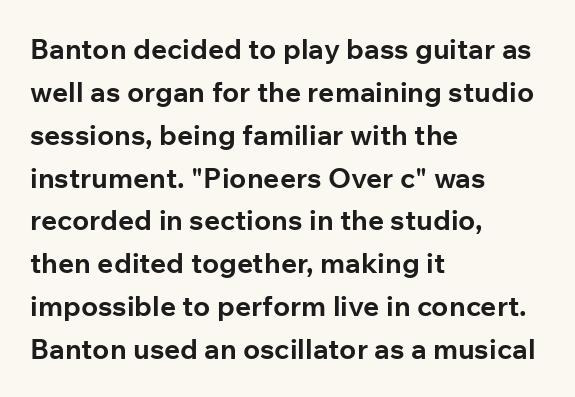
{"serif": "no", "italic": "no", "bold": "yes", "weight": "bold", "width": "normal", "stroke_contrast": "low", "x_height": "medium", "monospaced": "no", "underline": "no", "align": "left", "line_spacing": "normal", "line_spacing_ratio": 1.53, "letter_spacing": "normal", "letter_spacing_em": 0.0, "glyph_px": 28}
